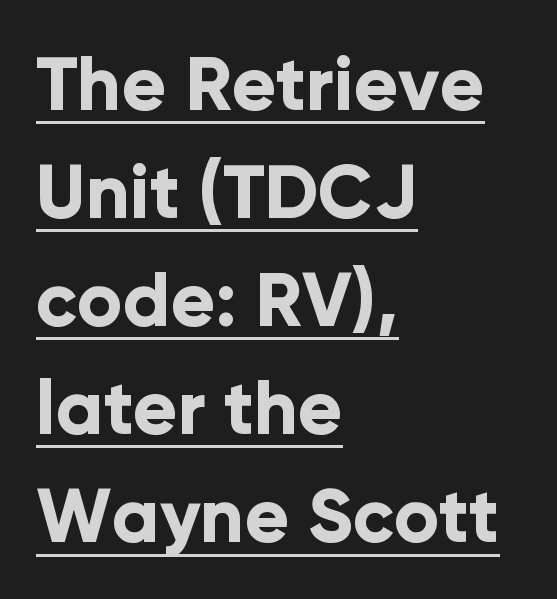
The image shows 74 px bold sans-serif type, upright; set left-aligned, normal line spacing (1.46x), normal letter spacing, underlined; low stroke contrast and a medium x-height.
